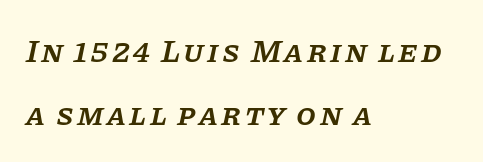
Q: Is the text bold? A: Semi-bold.
Q: Is the text italic (slanted)? A: Yes, it leans right by about 11 degrees.
Q: Is the typeface a serif or a sans-serif typeface? A: Serif.
Q: Is the text underlined? A: No.
Q: How is the paragraph aligned? A: Left-aligned.
Q: Is the spacing between lines tight, normal or loose? A: Loose.
Q: Width (condensed, normal, or wide)? A: Normal.
Q: Stroke contrast? A: Low.
Q: x-height? A: Large.
Q: Monospaced? A: No.
